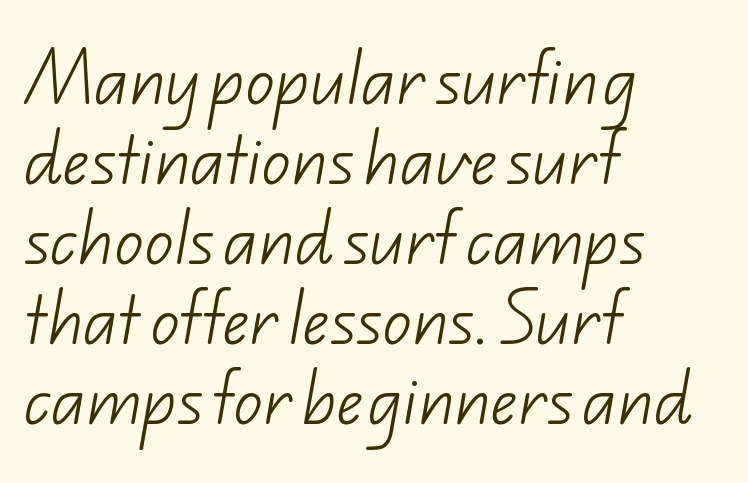
The image shows 58 px light sans-serif type; set left-aligned, normal line spacing (1.38x), normal letter spacing, not underlined; low stroke contrast and a small x-height.
